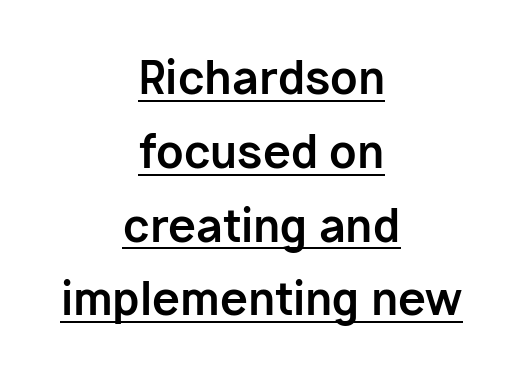
{"serif": "no", "italic": "no", "bold": "yes", "weight": "bold", "width": "normal", "stroke_contrast": "low", "x_height": "medium", "monospaced": "no", "underline": "yes", "align": "center", "line_spacing": "normal", "line_spacing_ratio": 1.64, "letter_spacing": "normal", "letter_spacing_em": 0.0, "glyph_px": 45}
